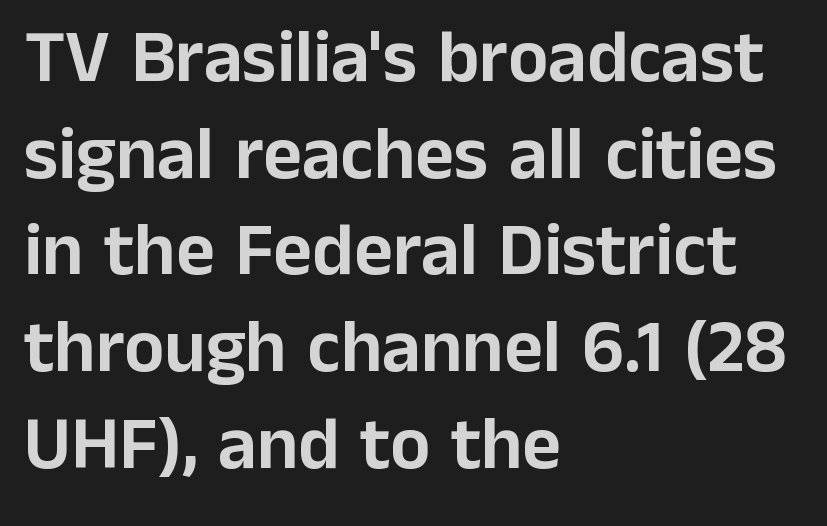
Q: Is the text italic (slanted)? A: No, it is upright.
Q: Is the typeface a serif or a sans-serif typeface? A: Sans-serif.
Q: Is the text underlined? A: No.
Q: How is the paragraph aligned? A: Left-aligned.
Q: Is the spacing between letters normal or unusually wide? A: Normal.
Q: Is the spacing between lines tight, normal or loose? A: Normal.
Q: Width (condensed, normal, or wide)? A: Normal.
Q: Stroke contrast? A: Low.
Q: x-height? A: Medium.
Q: Monospaced? A: No.
